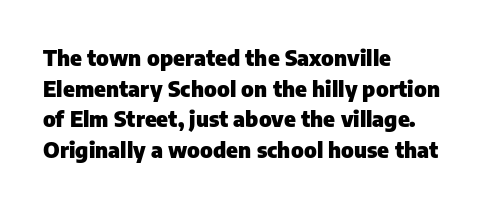
If you drew a line through each stem, it would be perfectly vertical. A normal amount of white space separates one row of letters from the next. Unmarked baselines from the first word to the last. Pretty heavy lettering here — definitely bold. The paragraph has a hard left edge and a soft right edge. These lines keep a tight, regular rhythm from letter to letter.
